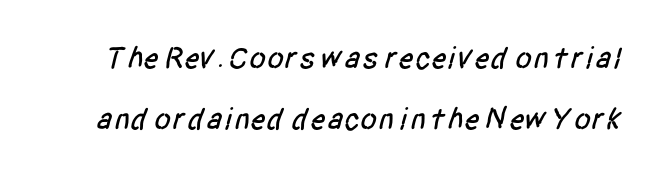
Q: Is the typeface a serif or a sans-serif typeface? A: Sans-serif.
Q: Is the text underlined? A: No.
Q: Is the spacing between letters normal or unusually wide? A: Normal.
Q: Is the spacing between lines tight, normal or loose? A: Loose.
Q: Width (condensed, normal, or wide)? A: Condensed.
Q: Stroke contrast? A: Low.
Q: x-height? A: Large.
Q: Monospaced? A: No.
